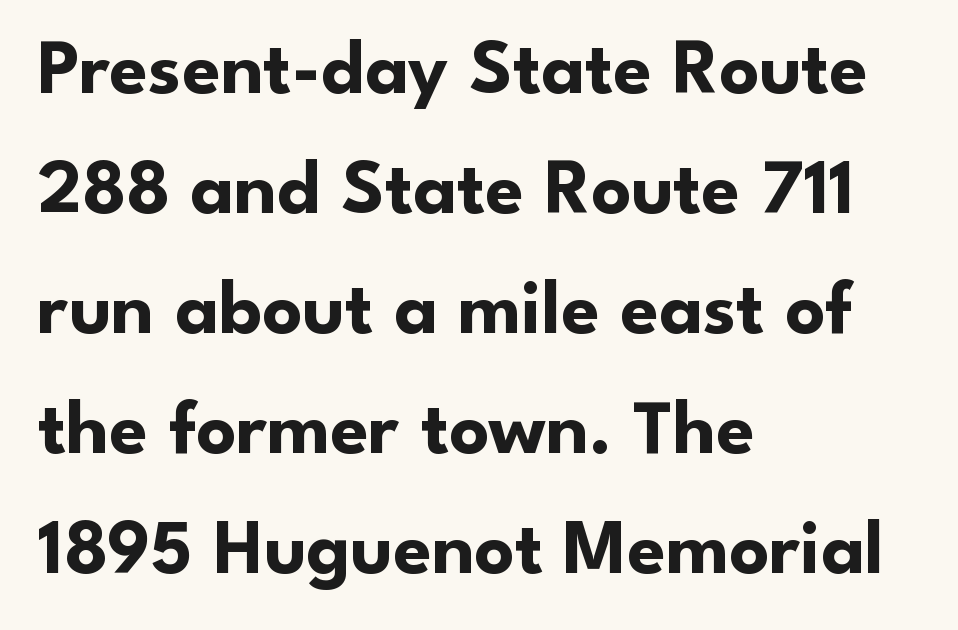
The image shows 78 px bold sans-serif type, upright; set left-aligned, normal line spacing (1.54x), normal letter spacing, not underlined; low stroke contrast and a small x-height.
